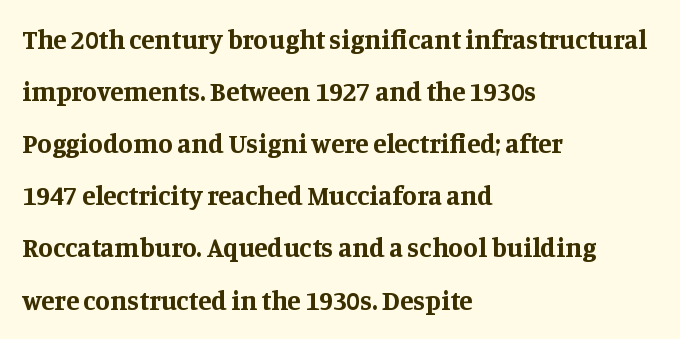
Q: Is the text bold? A: Yes.
Q: Is the text italic (slanted)? A: No, it is upright.
Q: Is the text underlined? A: No.
Q: How is the paragraph aligned? A: Left-aligned.
Q: Is the spacing between letters normal or unusually wide? A: Normal.
Q: Is the spacing between lines tight, normal or loose? A: Loose.
